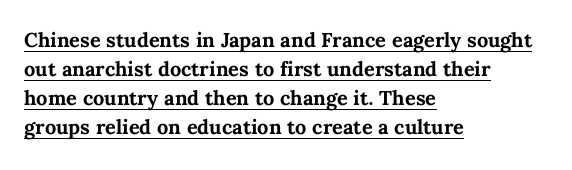
The image shows 20 px bold type, upright; set left-aligned, normal line spacing (1.45x), normal letter spacing, underlined.
